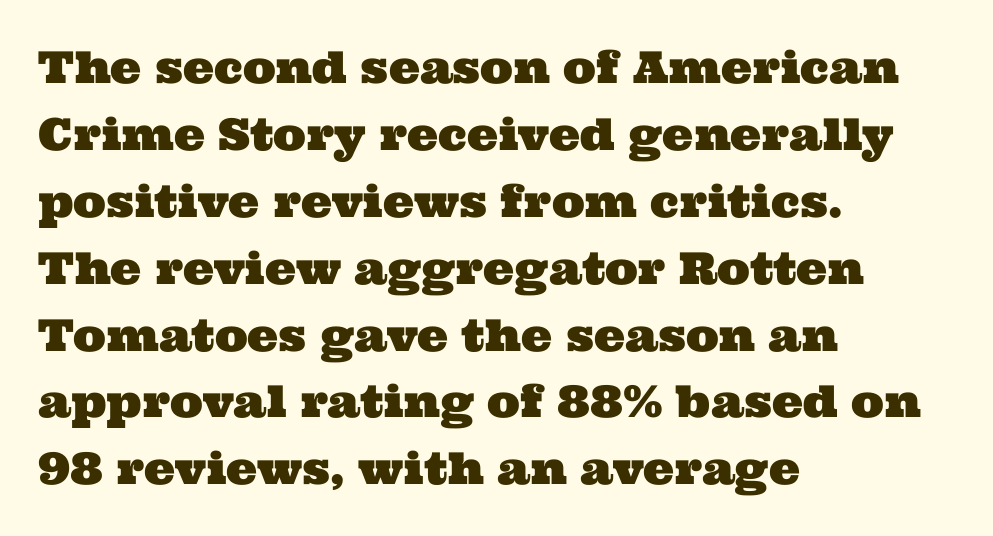
The image shows 44 px wide serif type; set left-aligned, normal line spacing (1.52x), normal letter spacing, not underlined; medium stroke contrast and a medium x-height.
